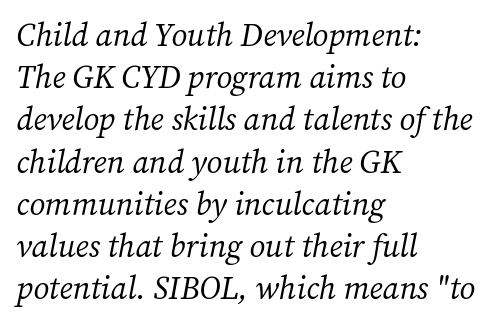
{"serif": "yes", "italic": "yes", "lean": "right", "slant_degrees": 12, "bold": "no", "weight": "regular", "width": "normal", "stroke_contrast": "medium", "x_height": "medium", "monospaced": "no", "underline": "no", "align": "left", "line_spacing": "normal", "line_spacing_ratio": 1.32, "letter_spacing": "normal", "letter_spacing_em": 0.0, "glyph_px": 32}
